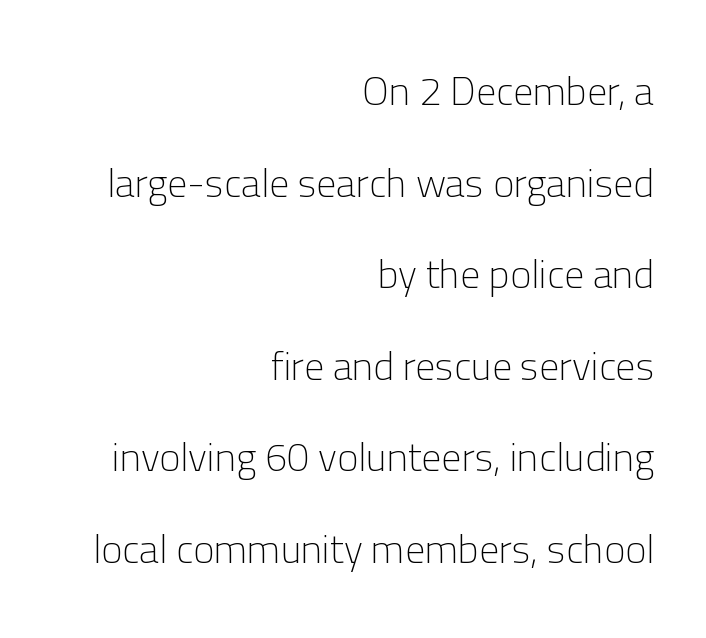
The image shows 40 px light sans-serif type, upright; set right-aligned, loose line spacing (2.29x), normal letter spacing, not underlined; low stroke contrast and a medium x-height.
